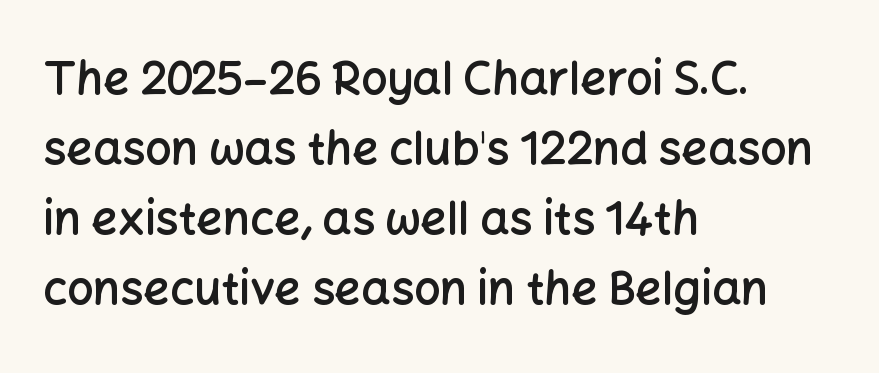
Q: Is the text bold? A: Semi-bold.
Q: Is the text italic (slanted)? A: No, it is upright.
Q: Is the typeface a serif or a sans-serif typeface? A: Sans-serif.
Q: Is the text underlined? A: No.
Q: How is the paragraph aligned? A: Left-aligned.
Q: Is the spacing between letters normal or unusually wide? A: Normal.
Q: Is the spacing between lines tight, normal or loose? A: Normal.
Q: Width (condensed, normal, or wide)? A: Normal.
Q: Stroke contrast? A: Low.
Q: x-height? A: Medium.
Q: Monospaced? A: No.
